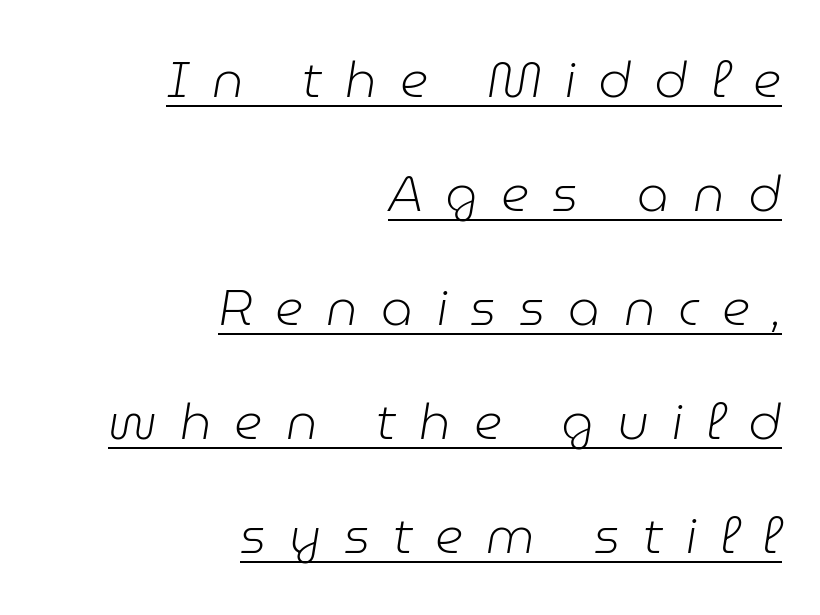
The image shows 50 px light type, italic (leaning right); set right-aligned, loose line spacing (2.28x), unusually wide letter spacing (+0.46 em), underlined; low stroke contrast and a medium x-height.
